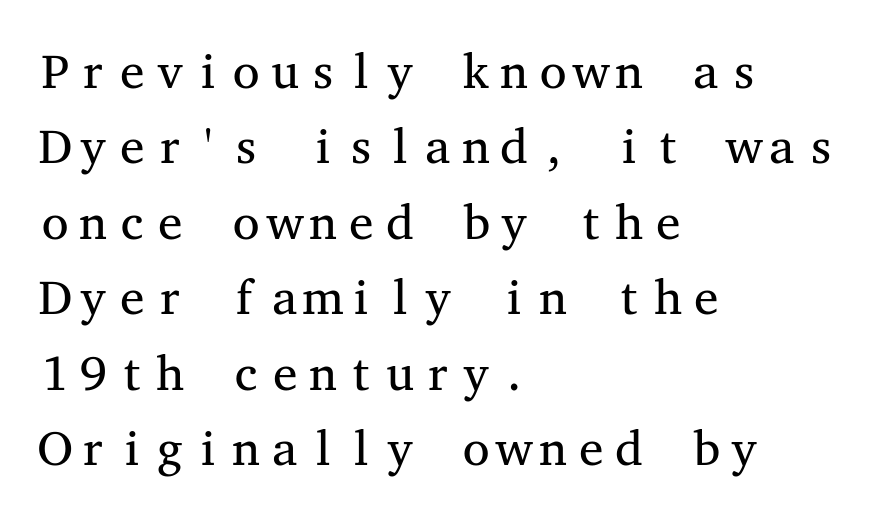
Q: Is the text bold? A: No.
Q: Is the text italic (slanted)? A: No, it is upright.
Q: Is the typeface a serif or a sans-serif typeface? A: Serif.
Q: Is the text underlined? A: No.
Q: How is the paragraph aligned? A: Left-aligned.
Q: Is the spacing between letters normal or unusually wide? A: Normal.
Q: Is the spacing between lines tight, normal or loose? A: Normal.
Q: Width (condensed, normal, or wide)? A: Wide.
Q: Stroke contrast? A: Medium.
Q: x-height? A: Medium.
Q: Monospaced? A: Yes.
